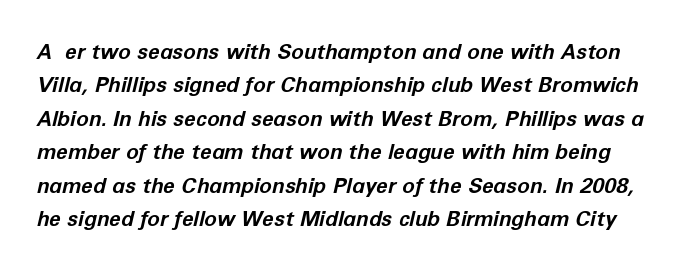
Q: Is the text bold? A: Yes.
Q: Is the text italic (slanted)? A: Yes, it leans right by about 12 degrees.
Q: Is the text underlined? A: No.
Q: Is the spacing between letters normal or unusually wide? A: Normal.
Q: Is the spacing between lines tight, normal or loose? A: Normal.
